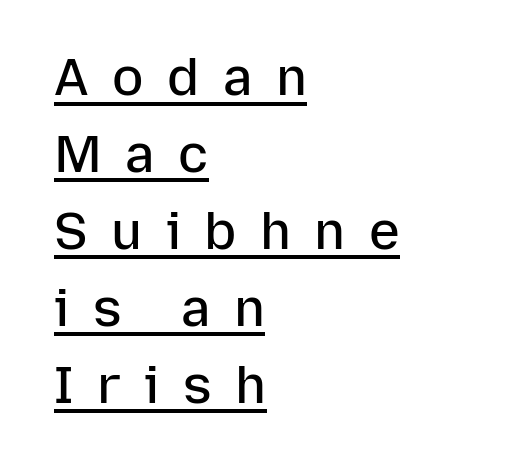
{"serif": "no", "italic": "no", "bold": "semi", "weight": "semibold", "width": "normal", "stroke_contrast": "low", "x_height": "medium", "monospaced": "no", "underline": "yes", "align": "left", "line_spacing": "normal", "line_spacing_ratio": 1.48, "letter_spacing": "wide", "letter_spacing_em": 0.45, "glyph_px": 52}
